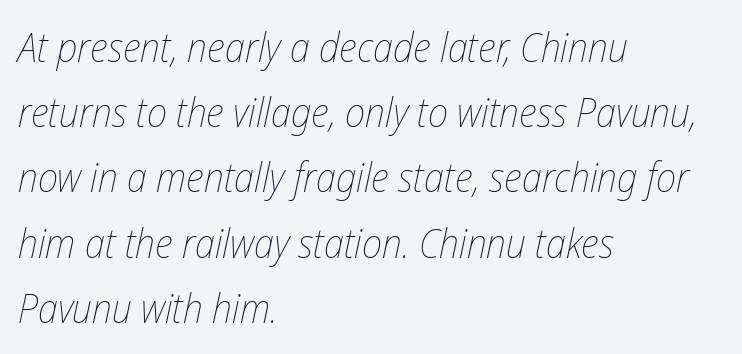
Spacing verdict: proportional, widths tailored to each character. Inter-character spacing is left at the font's built-in metrics. No letter is thick-stroked: the sample isn't bold. Typeset ragged right — the left edge is the straight one. Normally led — the rows are evenly, conventionally spaced. The words here are not underlined.
